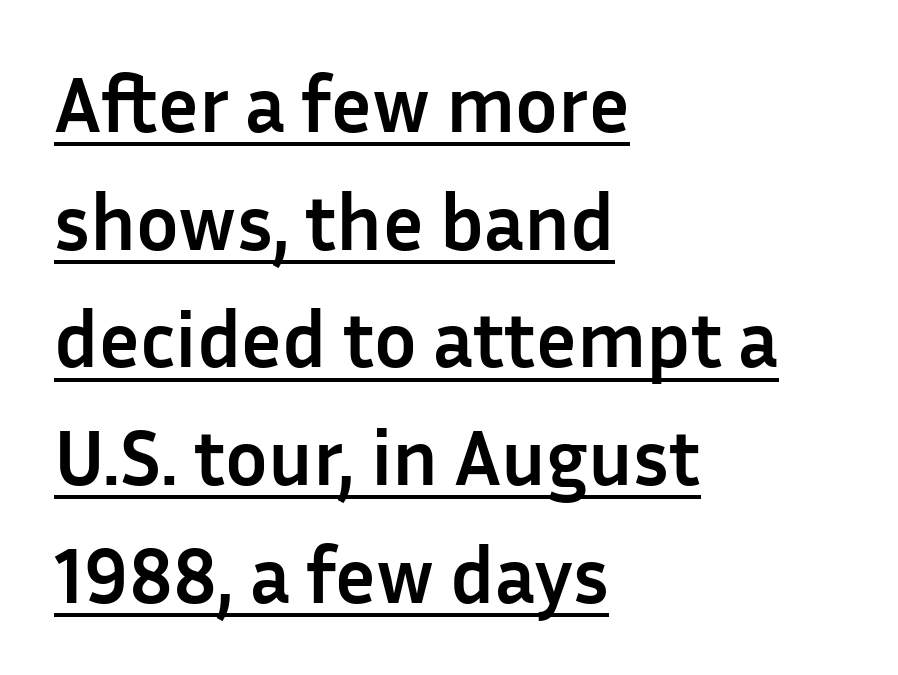
The image shows 79 px semibold sans-serif type, upright; set left-aligned, normal line spacing (1.49x), normal letter spacing, underlined; low stroke contrast and a medium x-height.
